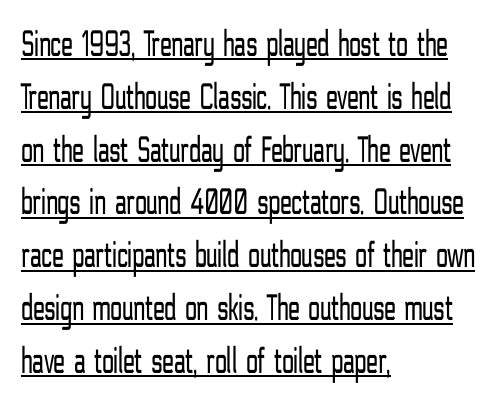
The type is set solid horizontally, with unmodified tracking. Leading matches the norm, producing a regular column. The passage shown is typed in a proportional face where columns would drift. In CSS terms this would be text-align: left. The letters carry no serifs — their stems end cleanly without finishing strokes. Notice how a bar underscores the lettering throughout.
